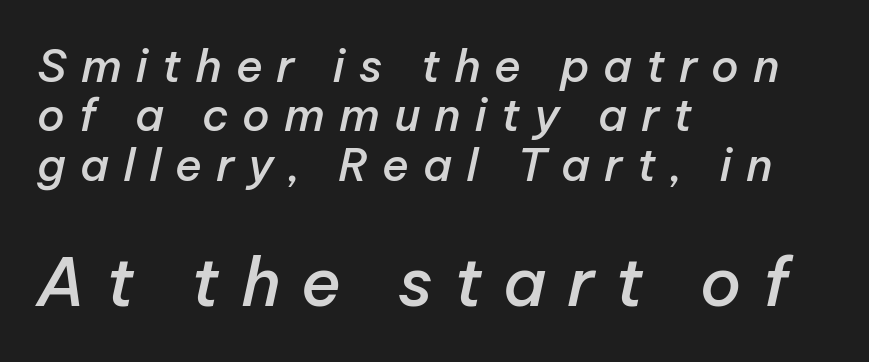
Which margin do the lines hug? The left one — the right edge is uneven. The passage shown is typed in a proportional face where columns would drift. Honestly, there is no underline to notice here at all. Typesetter's note: demi weight, one step under bold. If you drew a line through each stem, it would be angled. Here the glyphs are tracked loosely, breaking word shapes into spaced letters.
